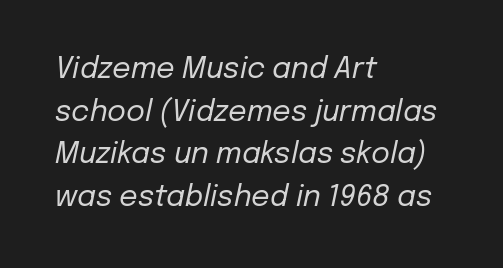
The image shows 29 px regular-weight type, italic (leaning right); set left-aligned, normal line spacing (1.47x), normal letter spacing, not underlined; low stroke contrast and a medium x-height.
